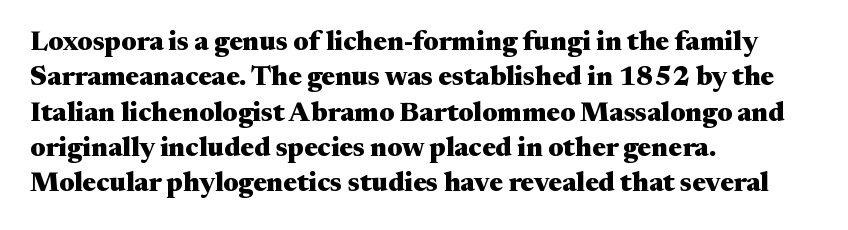
{"italic": "no", "bold": "yes", "underline": "no", "align": "left", "line_spacing": "normal", "line_spacing_ratio": 1.31, "letter_spacing": "normal", "letter_spacing_em": 0.0, "glyph_px": 27}
